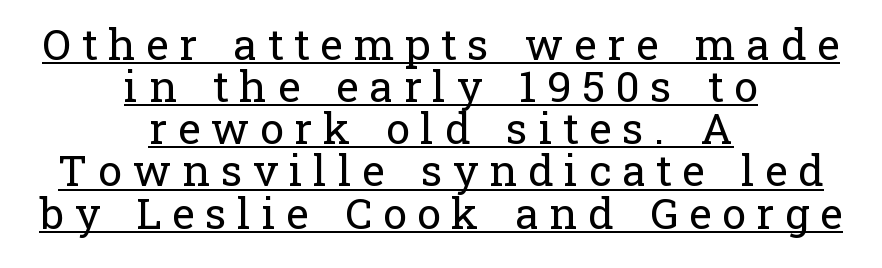
Q: Is the text bold? A: No.
Q: Is the text italic (slanted)? A: No, it is upright.
Q: Is the typeface a serif or a sans-serif typeface? A: Serif.
Q: Is the text underlined? A: Yes.
Q: How is the paragraph aligned? A: Centered.
Q: Is the spacing between letters normal or unusually wide? A: Unusually wide.
Q: Is the spacing between lines tight, normal or loose? A: Tight.
Q: Width (condensed, normal, or wide)? A: Normal.
Q: Stroke contrast? A: Low.
Q: x-height? A: Medium.
Q: Monospaced? A: No.
